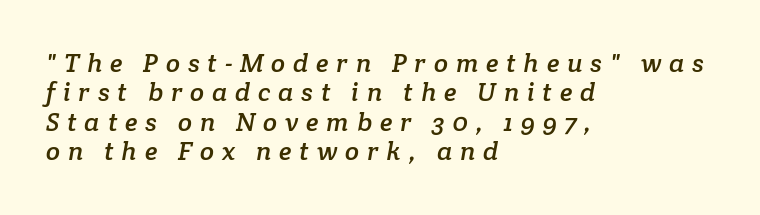
The image shows 26 px text type; set left-aligned, tight line spacing (1.13x), unusually wide letter spacing (+0.3 em), not underlined.
